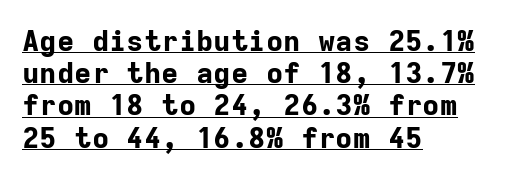
The image shows 29 px bold sans-serif type, upright, monospaced; set left-aligned, tight line spacing (1.11x), normal letter spacing, underlined; low stroke contrast and a medium x-height.
